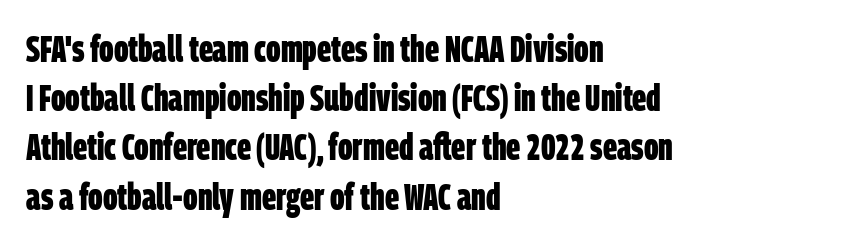
{"serif": "no", "bold": "yes", "weight": "bold", "width": "condensed", "stroke_contrast": "low", "x_height": "large", "monospaced": "no", "underline": "no", "align": "left", "line_spacing": "normal", "line_spacing_ratio": 1.33, "letter_spacing": "normal", "letter_spacing_em": 0.0, "glyph_px": 37}
